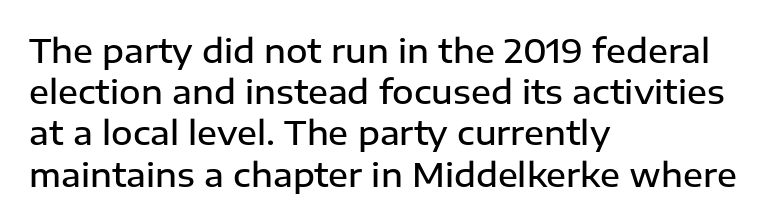
Alignment: flush left. The rows are spaced the way most documents space them. You can tell from the bare stems that sans-serif type was used. Is there any slant? The stems are plumb. The glyphs have the mass of a demibold cut, below bold.
